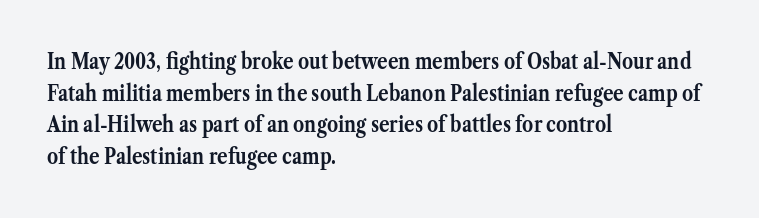
Q: Is the text bold? A: Yes.
Q: Is the text italic (slanted)? A: No, it is upright.
Q: Is the text underlined? A: No.
Q: How is the paragraph aligned? A: Left-aligned.
Q: Is the spacing between letters normal or unusually wide? A: Normal.
Q: Is the spacing between lines tight, normal or loose? A: Normal.
